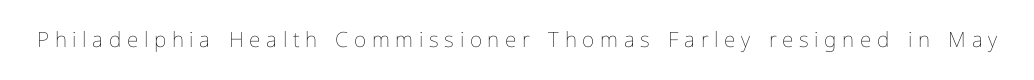
Q: Is the text bold? A: No.
Q: Is the text italic (slanted)? A: No, it is upright.
Q: Is the text underlined? A: No.
Q: Is the spacing between letters normal or unusually wide? A: Unusually wide.
